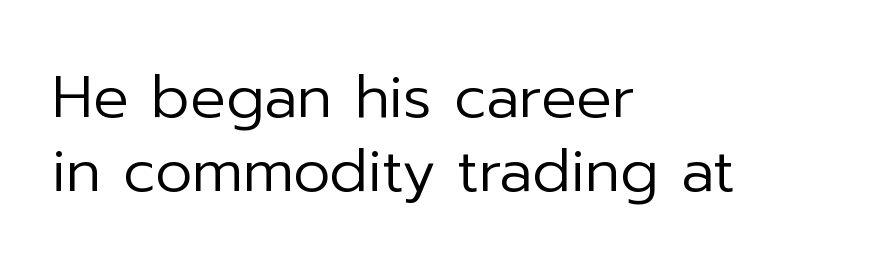
The image shows 59 px regular-weight sans-serif type, upright; set left-aligned, normal line spacing (1.25x), normal letter spacing, not underlined; low stroke contrast and a medium x-height.
